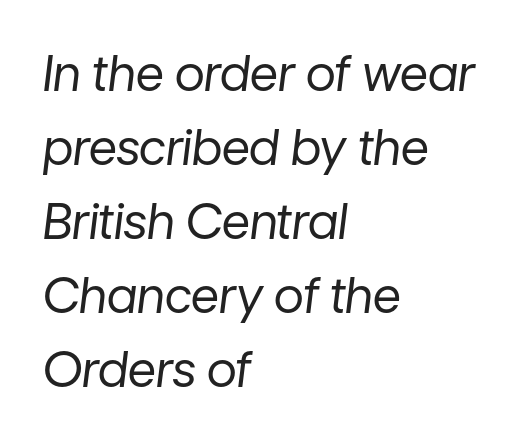
{"italic": "yes", "lean": "right", "slant_degrees": 7, "bold": "no", "weight": "regular", "width": "normal", "stroke_contrast": "low", "x_height": "medium", "monospaced": "no", "underline": "no", "align": "left", "line_spacing": "normal", "line_spacing_ratio": 1.51, "letter_spacing": "normal", "letter_spacing_em": 0.0, "glyph_px": 49}
